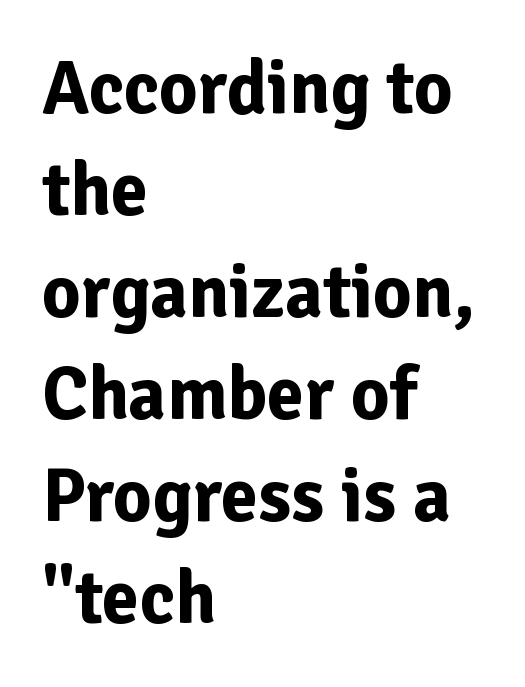
{"serif": "no", "italic": "no", "bold": "yes", "weight": "bold", "width": "normal", "stroke_contrast": "low", "x_height": "medium", "monospaced": "no", "underline": "no", "align": "left", "line_spacing": "normal", "line_spacing_ratio": 1.36, "letter_spacing": "normal", "letter_spacing_em": 0.0, "glyph_px": 75}
